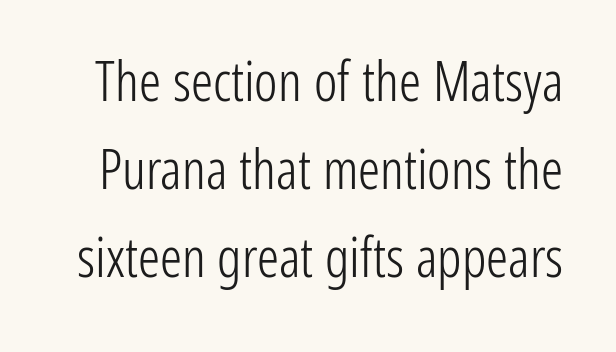
Q: Is the text bold? A: No.
Q: Is the text italic (slanted)? A: No, it is upright.
Q: Is the typeface a serif or a sans-serif typeface? A: Sans-serif.
Q: Is the text underlined? A: No.
Q: Is the spacing between letters normal or unusually wide? A: Normal.
Q: Is the spacing between lines tight, normal or loose? A: Normal.
Q: Width (condensed, normal, or wide)? A: Condensed.
Q: Stroke contrast? A: Low.
Q: x-height? A: Medium.
Q: Monospaced? A: No.
